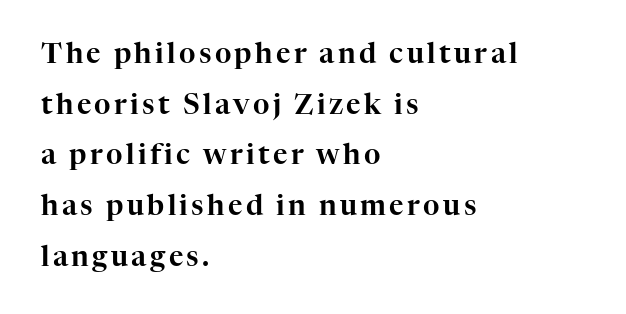
Small tapered or slab feet sit at the stroke ends, so this counts as serif. Every row of glyphs begins at an identical x-position on the left. Do the letters lean? They stand straight. Do the characters align in a grid? No, the font is proportional.
